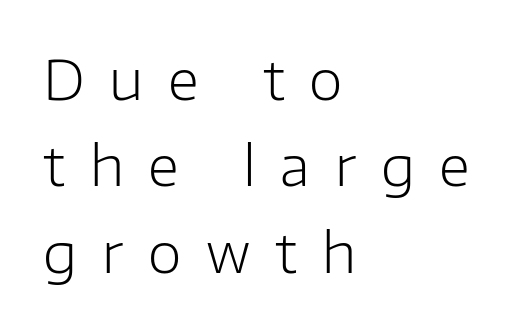
{"serif": "no", "italic": "no", "bold": "no", "weight": "light", "width": "normal", "stroke_contrast": "low", "x_height": "medium", "monospaced": "no", "underline": "no", "align": "left", "line_spacing": "normal", "line_spacing_ratio": 1.57, "letter_spacing": "wide", "letter_spacing_em": 0.45, "glyph_px": 55}
